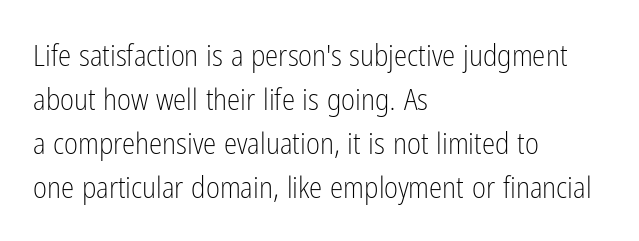
Q: Is the text bold? A: No.
Q: Is the text italic (slanted)? A: No, it is upright.
Q: Is the typeface a serif or a sans-serif typeface? A: Sans-serif.
Q: Is the text underlined? A: No.
Q: How is the paragraph aligned? A: Left-aligned.
Q: Is the spacing between letters normal or unusually wide? A: Normal.
Q: Is the spacing between lines tight, normal or loose? A: Normal.
Q: Width (condensed, normal, or wide)? A: Condensed.
Q: Stroke contrast? A: Low.
Q: x-height? A: Medium.
Q: Monospaced? A: No.
